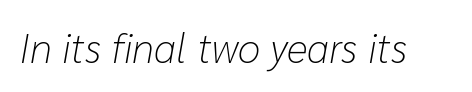
The face used here is rendered with its standard letterfit. Honestly, there is no underline to notice here at all. Each stroke keeps to a modest, everyday thickness or less. Each letter keeps its own natural width here, so spacing adapts to shape. The axis of the letterforms is tilted away from vertical.
